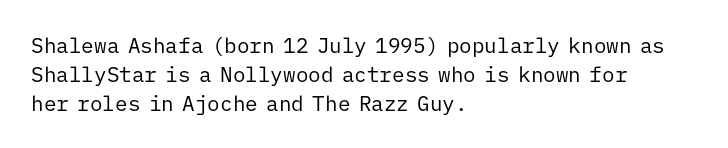
The image shows 21 px text type, upright; set left-aligned, normal line spacing (1.38x), normal letter spacing, not underlined.
